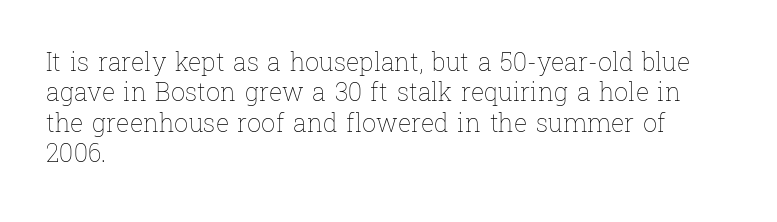
Nope, not italic — everything's standing straight. Only glyphs here, with clear space below each row. Leftover space on each line is placed entirely after the last word. The gaps between neighbouring characters are ordinary and unremarkable. A light-to-regular cut is what we see here.
